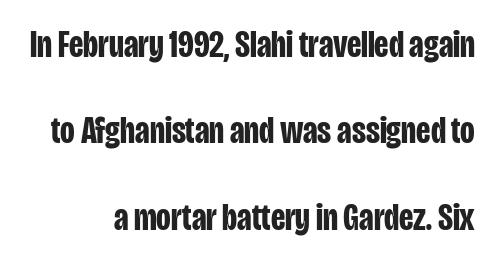
Compared with typical paragraphs, the rows here are farther apart. The zone under the glyphs is completely vacant. This sample uses a sans-serif face. Spacing between characters is what you'd get straight out of the box. Posture: vertical.
